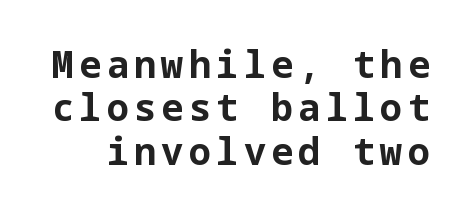
Caption: bold face, heavy strokes. Glance below the letters and you will spot only blank space. Notice how the stems are strictly vertical — no italics here. Check where the strokes stop: nothing finishes them off — pure sans.
